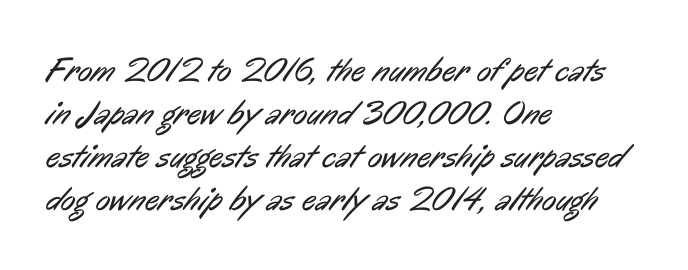
The lines sit at an ordinary, default distance from one another. Nobody touched the tracking dial on this one. Which margin do the lines hug? The left one — the right edge is uneven. This rendering features lettering with no underline. Character widths vary here, with narrow letters taking less room than wide ones.
